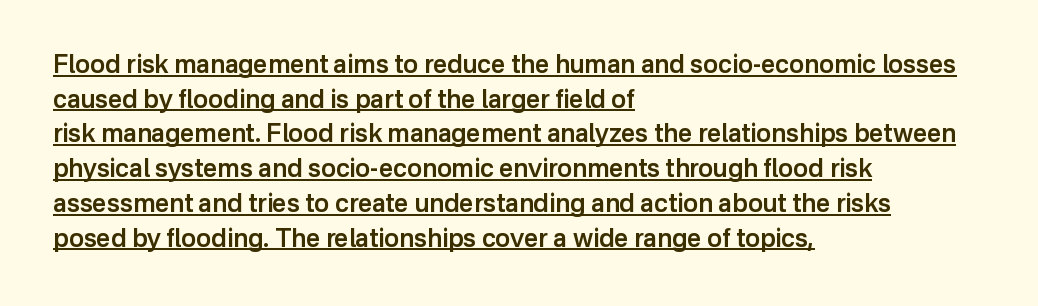
{"italic": "no", "bold": "semi", "underline": "yes", "align": "left", "line_spacing": "normal", "line_spacing_ratio": 1.39, "letter_spacing": "normal", "letter_spacing_em": 0.0, "glyph_px": 25}
